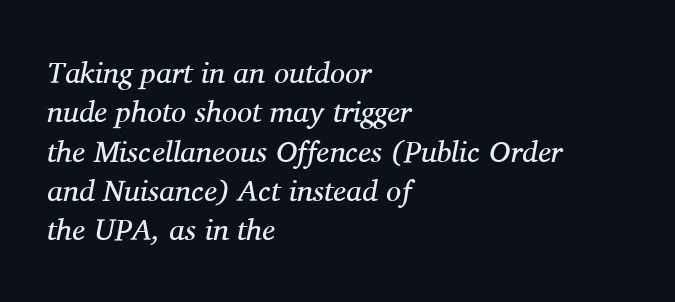
The font sits on the lighter half of the weight spectrum, regular included. Default kerning and tracking; the words read as compact shapes. This sample has the flowing, uneven cadence of proportional lettering. The vertical gap from one line to the next is medium.
